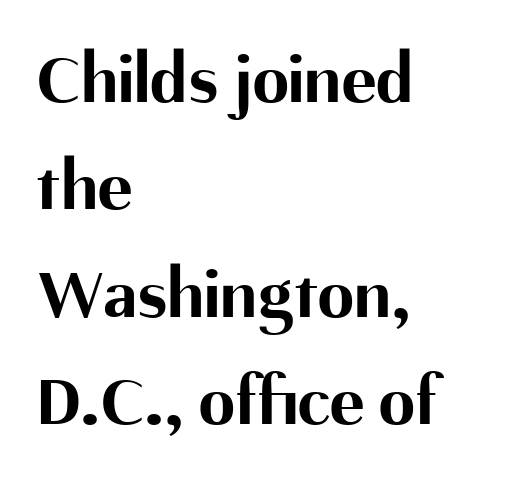
A bare baseline throughout the passage. This sample has the flowing, uneven cadence of proportional lettering. Italic? Not at all — the glyphs are vertical. Tracking here is standard; glyphs follow each other at the usual distance.
